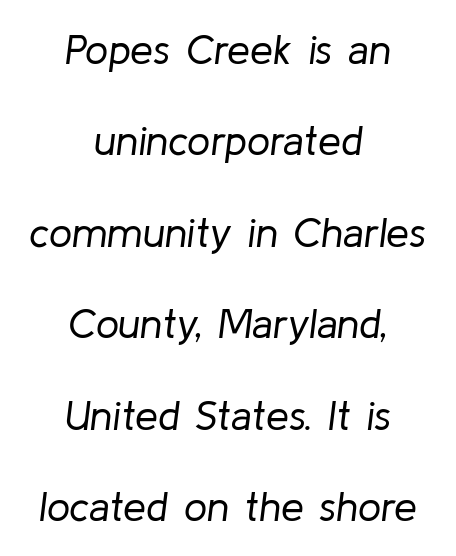
The image shows 41 px regular-weight type, italic (leaning right); set centered, loose line spacing (2.23x), normal letter spacing, not underlined; low stroke contrast and a medium x-height.
